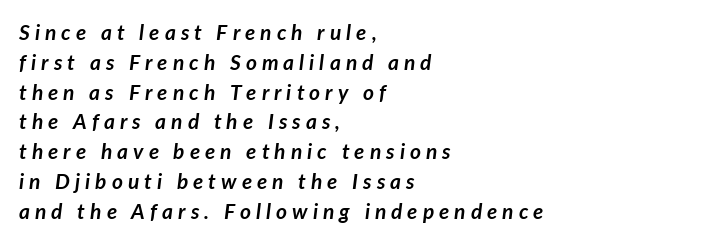
Q: Is the text bold? A: Yes.
Q: Is the text italic (slanted)? A: Yes, it leans right by about 7 degrees.
Q: Is the text underlined? A: No.
Q: How is the paragraph aligned? A: Left-aligned.
Q: Is the spacing between letters normal or unusually wide? A: Unusually wide.
Q: Is the spacing between lines tight, normal or loose? A: Normal.
